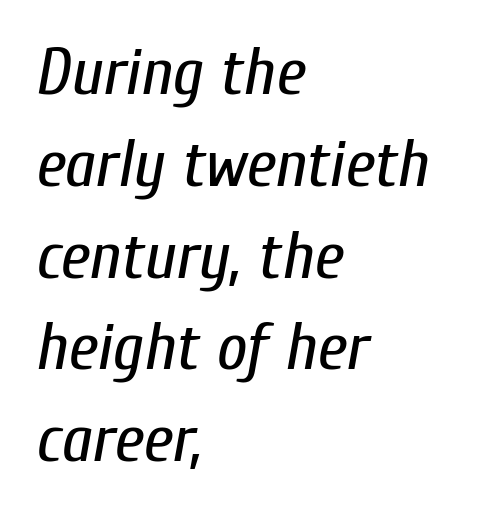
Q: Is the text bold? A: No.
Q: Is the text italic (slanted)? A: Yes, it leans right by about 10 degrees.
Q: Is the text underlined? A: No.
Q: How is the paragraph aligned? A: Left-aligned.
Q: Is the spacing between letters normal or unusually wide? A: Normal.
Q: Is the spacing between lines tight, normal or loose? A: Normal.
Q: Width (condensed, normal, or wide)? A: Condensed.
Q: Stroke contrast? A: Low.
Q: x-height? A: Medium.
Q: Monospaced? A: No.
